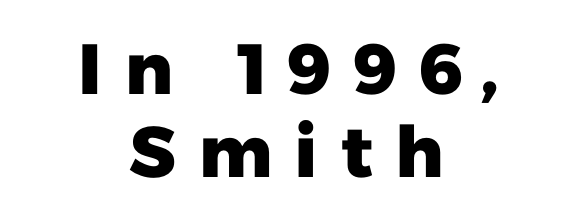
Q: Is the text bold? A: Yes.
Q: Is the typeface a serif or a sans-serif typeface? A: Sans-serif.
Q: Is the text underlined? A: No.
Q: How is the paragraph aligned? A: Centered.
Q: Is the spacing between letters normal or unusually wide? A: Unusually wide.
Q: Width (condensed, normal, or wide)? A: Normal.
Q: Stroke contrast? A: Low.
Q: x-height? A: Medium.
Q: Monospaced? A: No.
